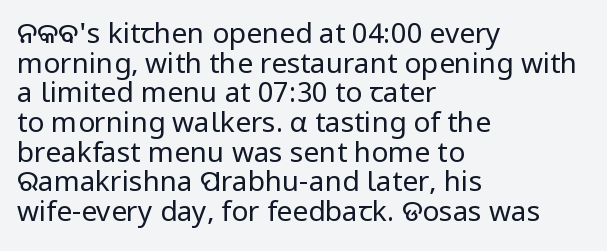
The image shows 28 px regular-weight sans-serif type, upright; set left-aligned, tight line spacing (1.06x), normal letter spacing, not underlined; low stroke contrast and a medium x-height.
